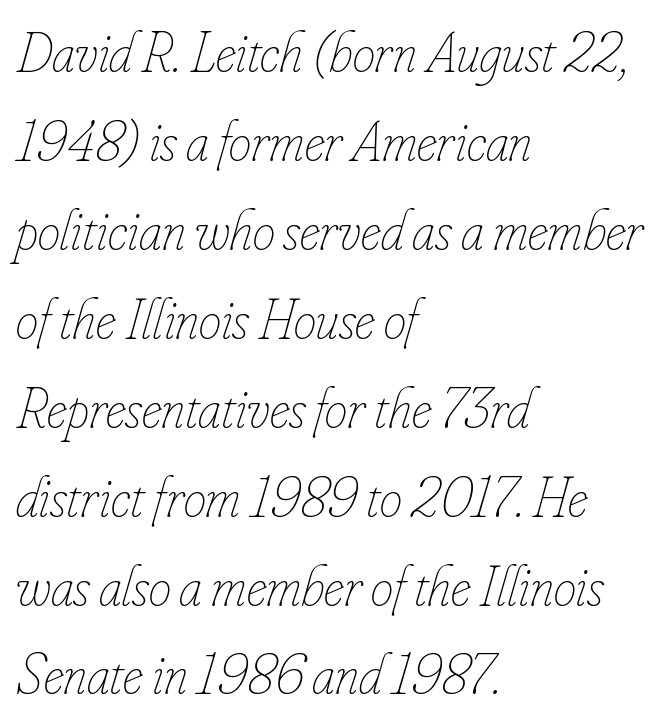
The image shows 57 px thin, condensed type, italic (leaning right); set left-aligned, normal line spacing (1.56x), normal letter spacing, not underlined; low stroke contrast and a small x-height.
